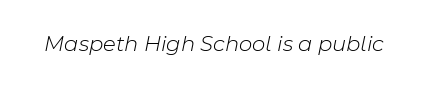
The image shows 23 px text type, italic (leaning right); set normal letter spacing, not underlined.
